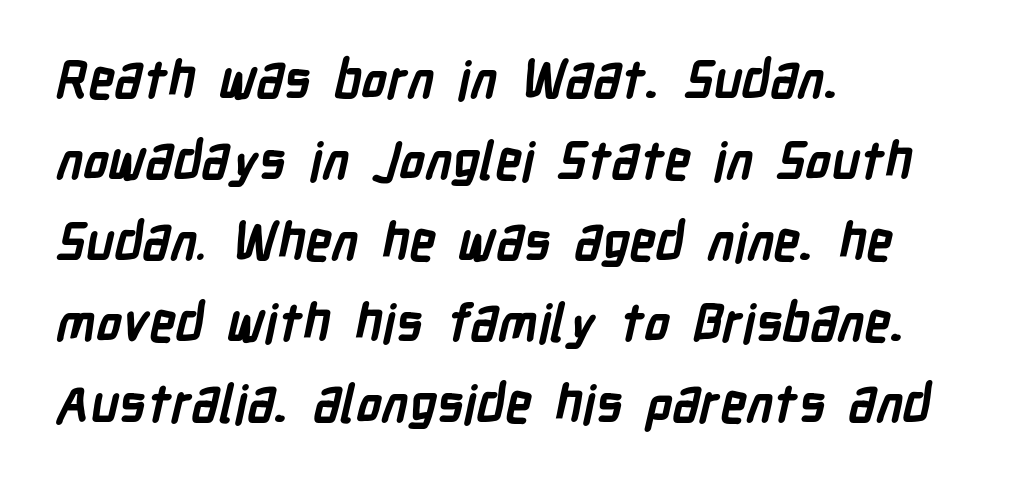
{"serif": "no", "bold": "yes", "weight": "semibold", "width": "condensed", "stroke_contrast": "low", "x_height": "medium", "monospaced": "no", "underline": "no", "align": "left", "line_spacing": "normal", "line_spacing_ratio": 1.56, "letter_spacing": "normal", "letter_spacing_em": 0.0, "glyph_px": 52}
